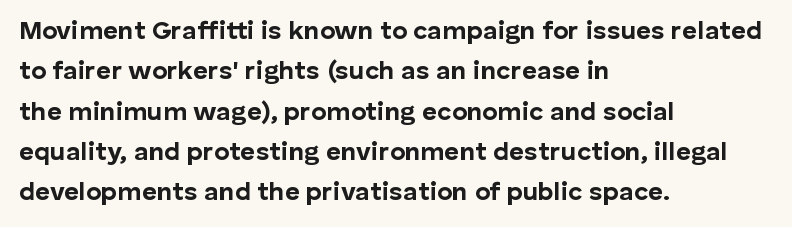
{"italic": "no", "bold": "yes", "underline": "no", "align": "left", "line_spacing": "normal", "line_spacing_ratio": 1.55, "letter_spacing": "normal", "letter_spacing_em": 0.0, "glyph_px": 26}
